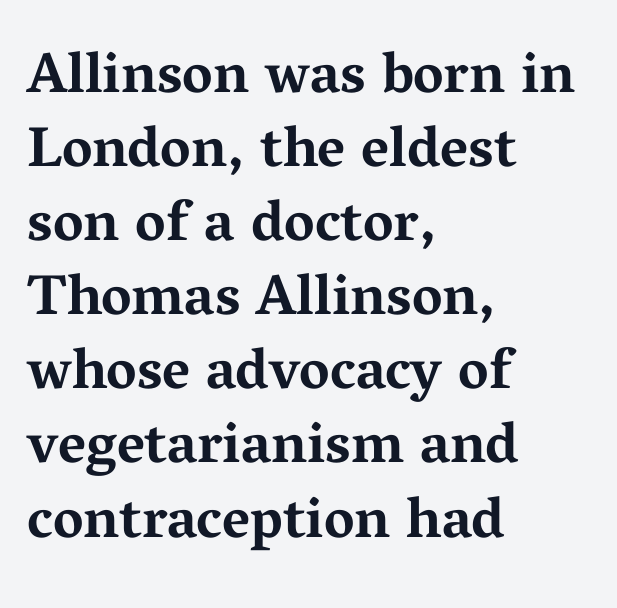
Each word holds together tightly as a unit, with standard inter-letter gaps. The space between consecutive lines is moderate. Notice how thick the strokes are: this is what a full bold looks like. Visually the block forms a straight wall on the left and a jagged coastline on the right. Proportional: the letters do not fall into vertical columns. Small tapered or slab feet sit at the stroke ends, so this counts as serif.
